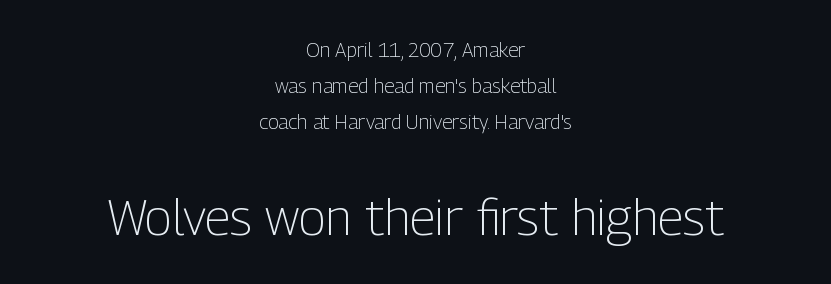
{"serif": "no", "italic": "no", "bold": "no", "weight": "light", "width": "condensed", "stroke_contrast": "low", "x_height": "medium", "monospaced": "no", "underline": "no", "align": "center", "line_spacing_ratio": 1.81, "letter_spacing": "normal", "letter_spacing_em": 0.0, "larger_block": "second", "size_ratio": 2.5, "glyph_px": 50}
